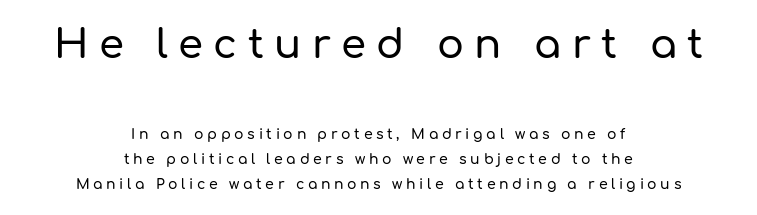
Note the varied advance widths — an 'i' is clearly narrower than an 'm'. This rendering uses center alignment, leaving both contours irregular but symmetric. Every character sits straight up, as roman type does. How are the letters spaced? Widely, with obvious added tracking.
